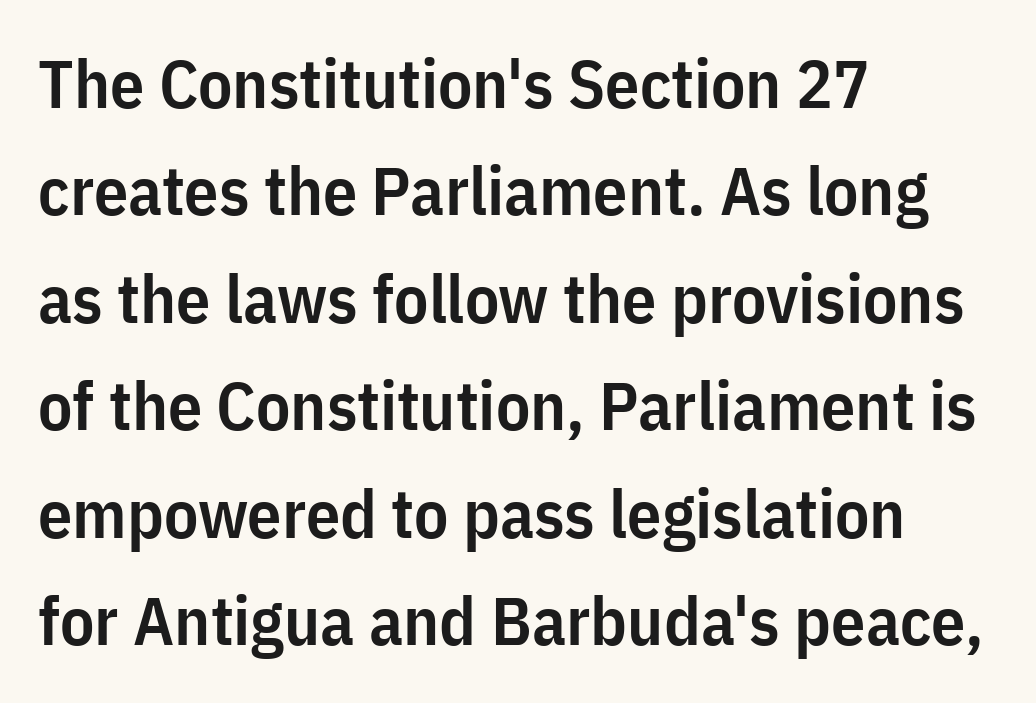
Q: Is the text bold? A: Semi-bold.
Q: Is the text italic (slanted)? A: No, it is upright.
Q: Is the typeface a serif or a sans-serif typeface? A: Sans-serif.
Q: Is the text underlined? A: No.
Q: How is the paragraph aligned? A: Left-aligned.
Q: Is the spacing between letters normal or unusually wide? A: Normal.
Q: Is the spacing between lines tight, normal or loose? A: Normal.
Q: Width (condensed, normal, or wide)? A: Condensed.
Q: Stroke contrast? A: Low.
Q: x-height? A: Medium.
Q: Monospaced? A: No.
